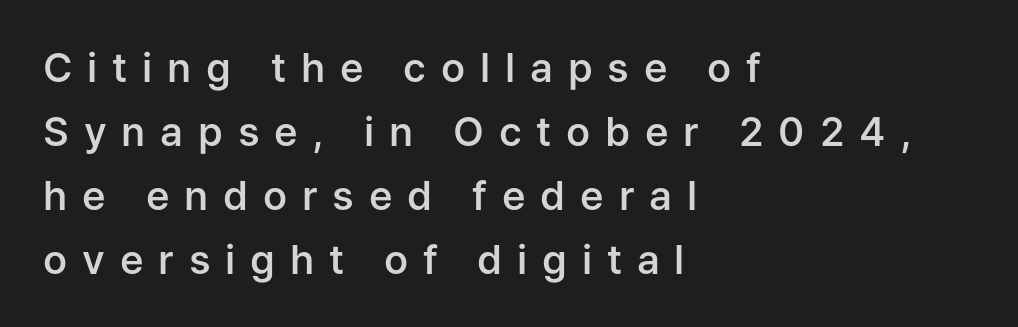
Notice the strokes are somewhat thickened but not fully heavy: this is a semibold. Rows of type keep a routine distance in the vertical direction. In terms of letterform style, serifs are entirely absent. The glyphs are unaccompanied by any horizontal stroke below them. This is roman type, the default non-slanted kind. The rag falls on the right side of this text block.
